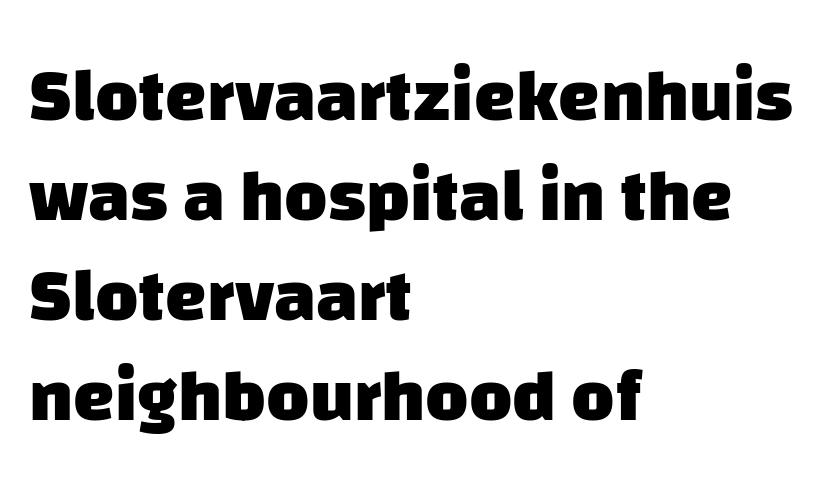
Q: Is the text bold? A: Yes.
Q: Is the typeface a serif or a sans-serif typeface? A: Sans-serif.
Q: Is the text underlined? A: No.
Q: How is the paragraph aligned? A: Left-aligned.
Q: Is the spacing between letters normal or unusually wide? A: Normal.
Q: Is the spacing between lines tight, normal or loose? A: Normal.
Q: Width (condensed, normal, or wide)? A: Normal.
Q: Stroke contrast? A: Low.
Q: x-height? A: Large.
Q: Monospaced? A: No.
